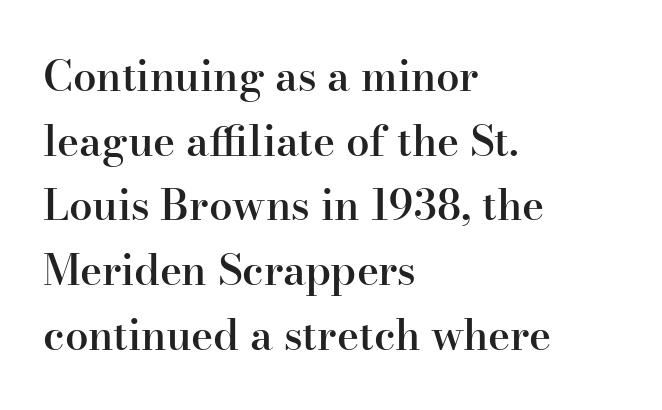
The image shows 42 px semibold serif type, upright; set left-aligned, normal line spacing (1.54x), normal letter spacing, not underlined; high stroke contrast and a small x-height.
